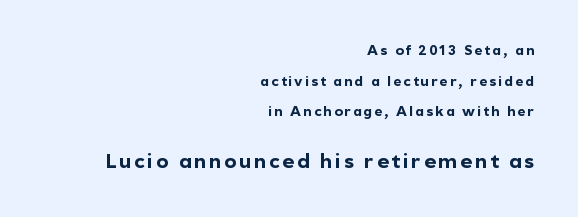
The face used here has the dense, thick strokes of a bold. Quick note: not italic, upright. Does the copy run flush right? Yes — the right margin is perfectly even. Plain, unruled lines of type. Visually, the bottom section dominates because its glyphs are scaled up. Does the leading feel generous? Absolutely, it's lavish.
